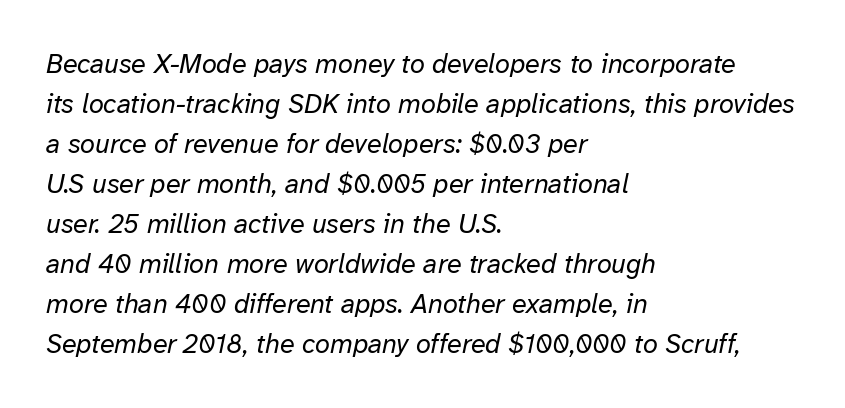
{"italic": "yes", "lean": "right", "slant_degrees": 12, "bold": "no", "underline": "no", "align": "left", "line_spacing": "normal", "line_spacing_ratio": 1.48, "letter_spacing": "normal", "letter_spacing_em": 0.0, "glyph_px": 27}
